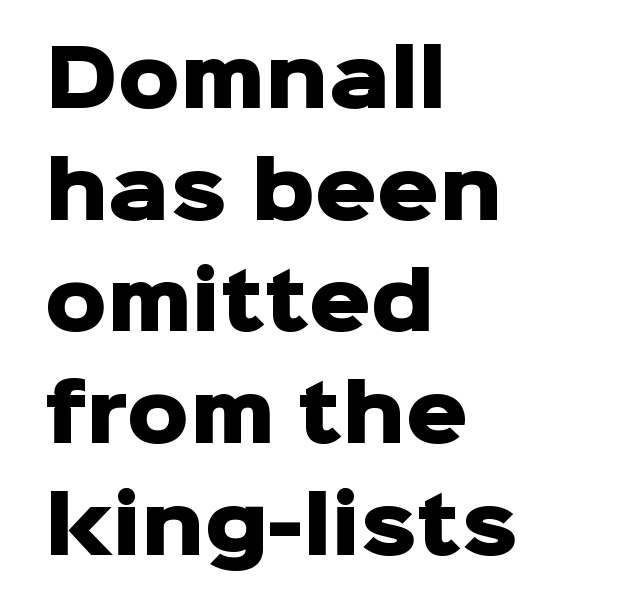
{"serif": "no", "italic": "no", "bold": "yes", "weight": "heavy", "width": "normal", "stroke_contrast": "low", "x_height": "medium", "monospaced": "no", "underline": "no", "align": "left", "line_spacing": "normal", "line_spacing_ratio": 1.45, "letter_spacing": "normal", "letter_spacing_em": 0.0, "glyph_px": 77}
